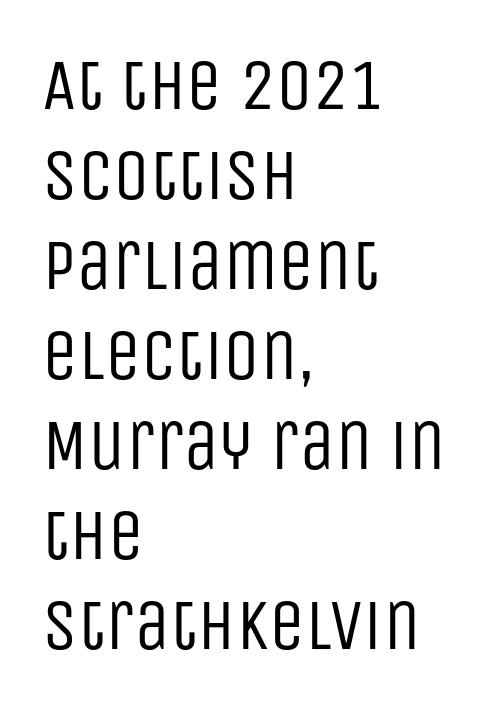
{"serif": "no", "italic": "no", "bold": "no", "weight": "regular", "width": "condensed", "stroke_contrast": "low", "x_height": "large", "monospaced": "no", "underline": "no", "align": "left", "line_spacing": "normal", "line_spacing_ratio": 1.25, "letter_spacing": "normal", "letter_spacing_em": 0.0, "glyph_px": 72}
